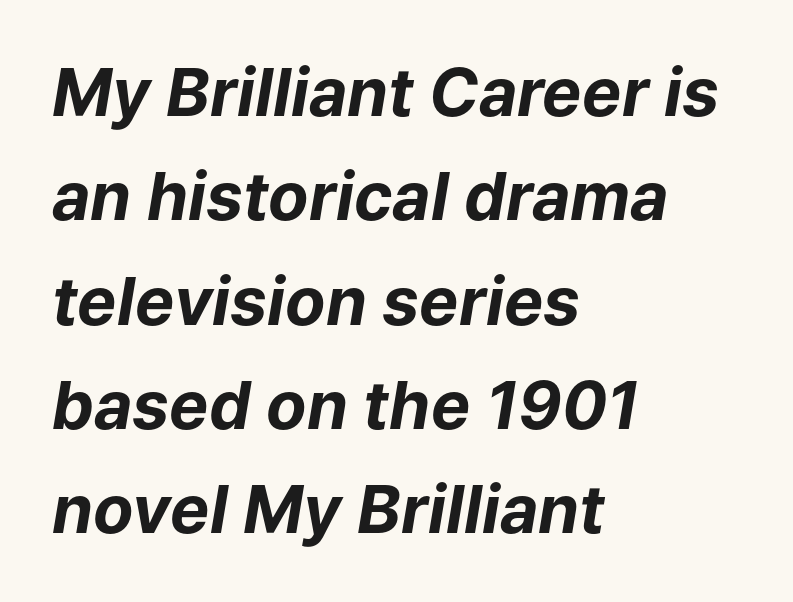
The image shows 66 px bold type, italic (leaning right); set left-aligned, normal line spacing (1.58x), normal letter spacing, not underlined; low stroke contrast and a medium x-height.
